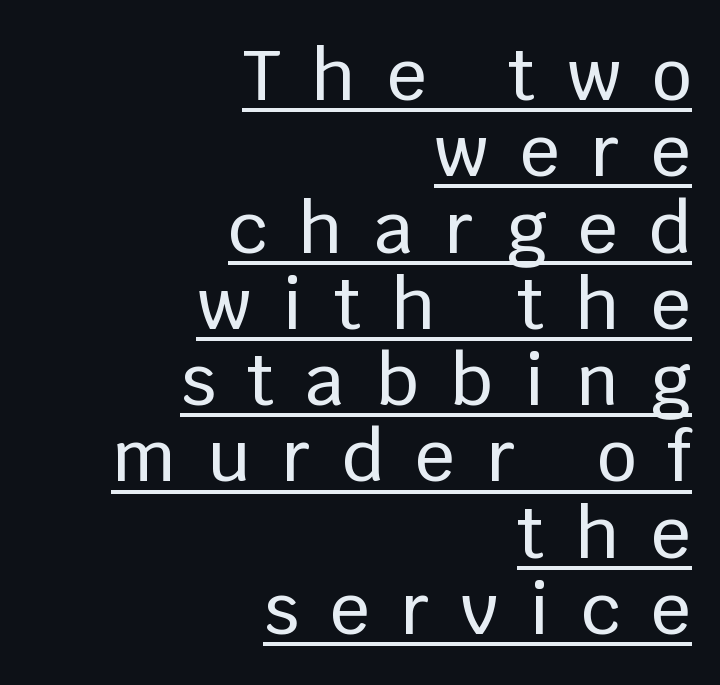
Is this a sans? Yes — the strokes have no serifs. The paragraph has a hard right edge and a soft left edge. The line-height multiplier appears low, near solid setting. Every word sits above its own underline. The letters stand upright; this is a roman face. Compared with typical body copy, the letter spacing here is much looser.
